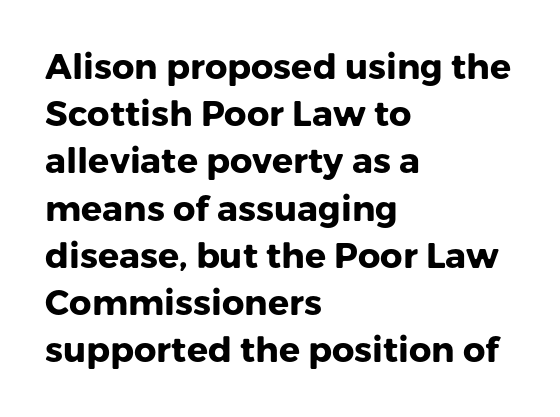
Lines of text with bare space underneath. Looks like regular typesetting: each glyph gets only the width it needs. If you drew a ruler down the left edge, every line would touch it. The line-height multiplier appears to be the usual default. I'd describe the lettering as bold — thick and assertive.
